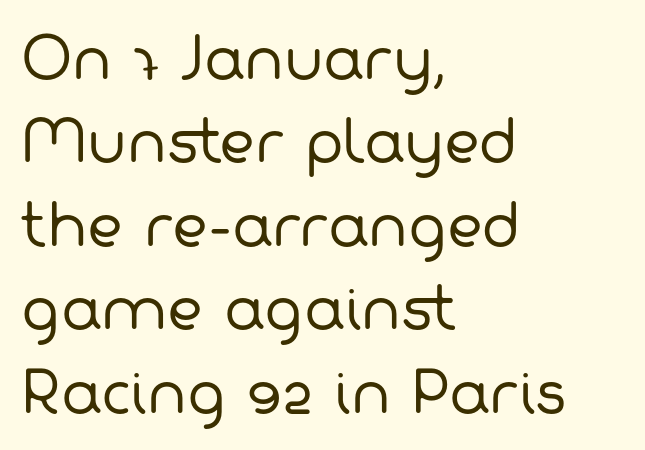
{"serif": "no", "bold": "no", "weight": "regular", "width": "normal", "stroke_contrast": "low", "x_height": "medium", "monospaced": "no", "underline": "no", "align": "left", "line_spacing": "normal", "line_spacing_ratio": 1.49, "letter_spacing": "normal", "letter_spacing_em": 0.0, "glyph_px": 56}
